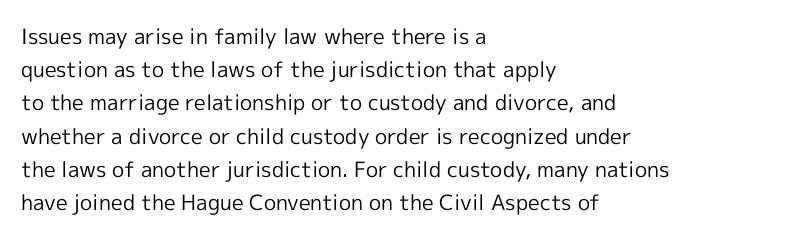
{"italic": "no", "bold": "no", "underline": "no", "align": "left", "line_spacing": "normal", "line_spacing_ratio": 1.58, "letter_spacing": "normal", "letter_spacing_em": 0.0, "glyph_px": 21}
